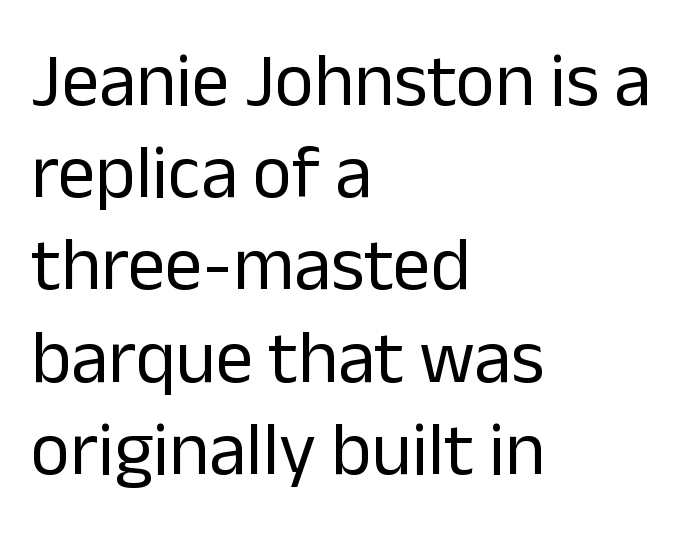
{"serif": "no", "italic": "no", "bold": "no", "weight": "regular", "width": "normal", "stroke_contrast": "low", "x_height": "medium", "monospaced": "no", "underline": "no", "align": "left", "line_spacing_ratio": 1.23, "letter_spacing": "normal", "letter_spacing_em": 0.0, "glyph_px": 75}
